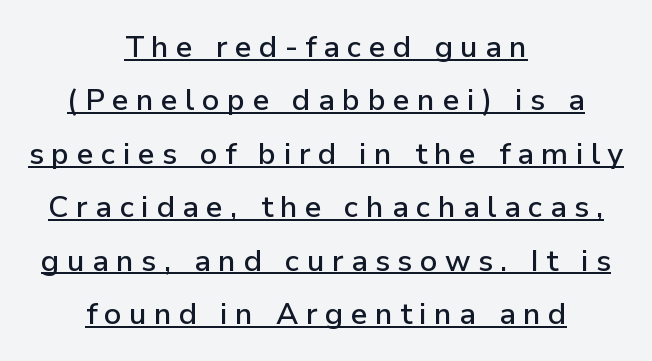
Q: Is the text italic (slanted)? A: No, it is upright.
Q: Is the typeface a serif or a sans-serif typeface? A: Sans-serif.
Q: Is the text underlined? A: Yes.
Q: How is the paragraph aligned? A: Centered.
Q: Is the spacing between letters normal or unusually wide? A: Unusually wide.
Q: Width (condensed, normal, or wide)? A: Normal.
Q: Stroke contrast? A: Low.
Q: x-height? A: Medium.
Q: Monospaced? A: No.
